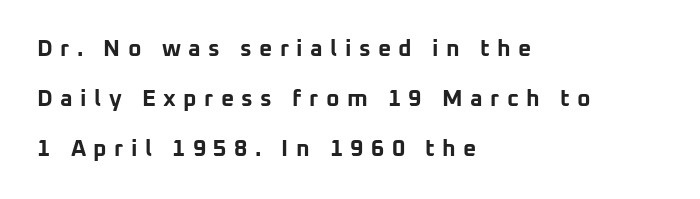
{"italic": "no", "bold": "yes", "underline": "no", "align": "left", "line_spacing": "loose", "line_spacing_ratio": 2.18, "letter_spacing": "wide", "letter_spacing_em": 0.32, "glyph_px": 23}
